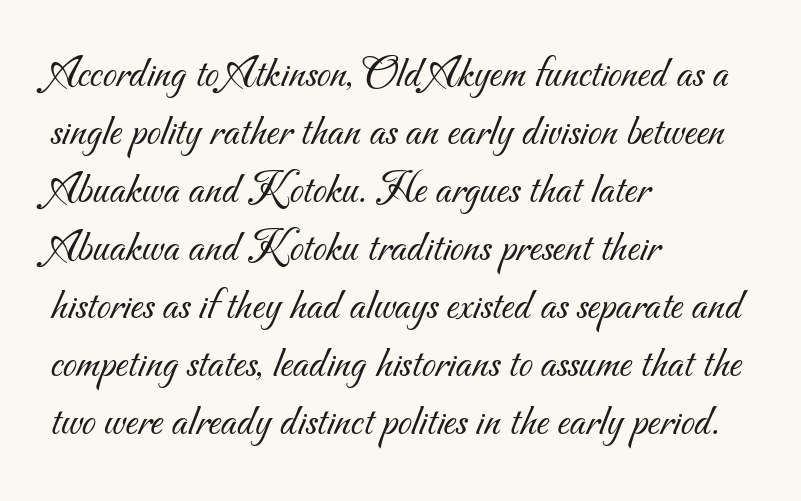
Tracking value appears to be zero — textbook default spacing. A light-to-regular cut is what we see here. The font family rendered here belongs to the sans-serif group. You could not count columns in this text — the font is proportionally spaced. Honestly, there is no underline to notice here at all.
